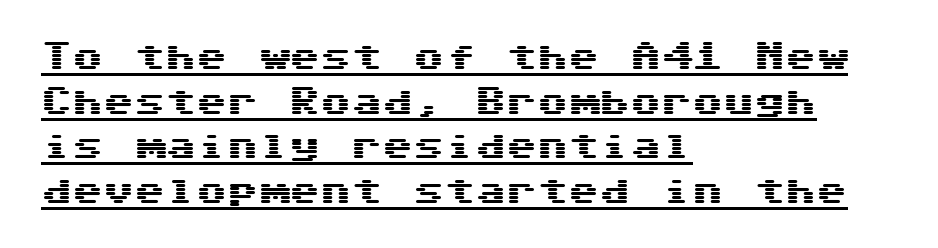
Q: Is the text italic (slanted)? A: No, it is upright.
Q: Is the typeface a serif or a sans-serif typeface? A: Sans-serif.
Q: Is the text underlined? A: Yes.
Q: How is the paragraph aligned? A: Left-aligned.
Q: Is the spacing between letters normal or unusually wide? A: Normal.
Q: Is the spacing between lines tight, normal or loose? A: Normal.
Q: Width (condensed, normal, or wide)? A: Wide.
Q: Stroke contrast? A: Medium.
Q: x-height? A: Medium.
